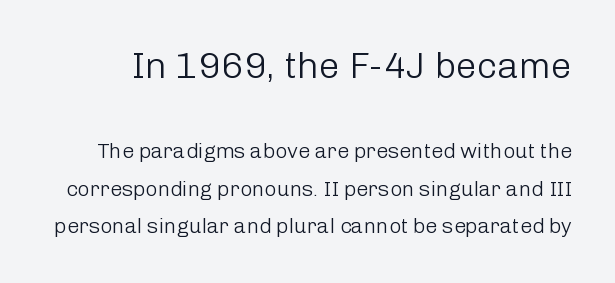
The image shows 37 px light sans-serif type, upright; set line spacing 1.78x, normal letter spacing, not underlined; the first (top) block is 1.76x larger; low stroke contrast and a medium x-height.
